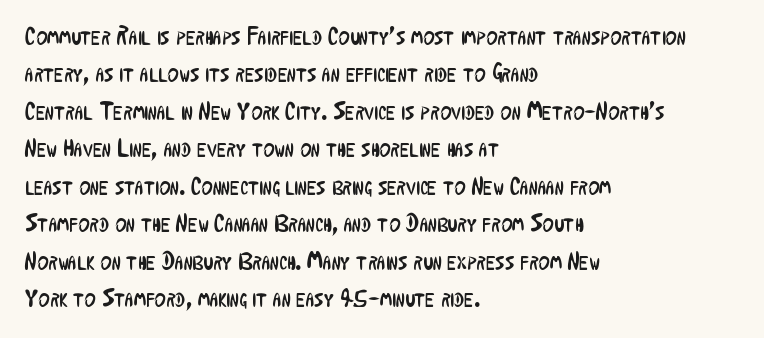
{"italic": "no", "bold": "no", "underline": "no", "align": "left", "line_spacing": "normal", "line_spacing_ratio": 1.56, "letter_spacing": "normal", "letter_spacing_em": 0.0, "glyph_px": 24}
